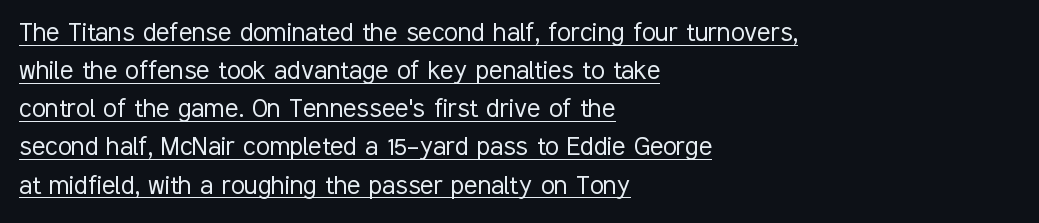
The image shows 31 px light, condensed sans-serif type, upright; set left-aligned, line spacing 1.23x, normal letter spacing, underlined; low stroke contrast and a medium x-height.
